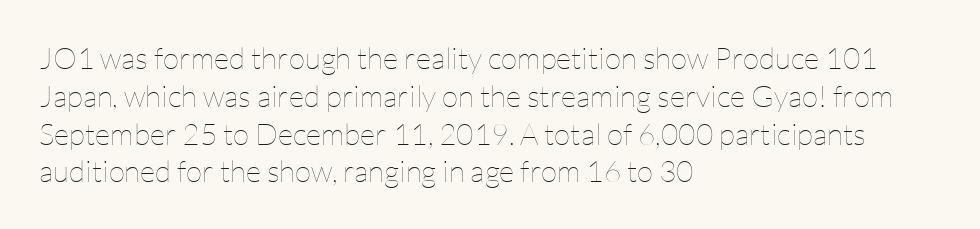
Q: Is the text bold? A: No.
Q: Is the text italic (slanted)? A: No, it is upright.
Q: Is the text underlined? A: No.
Q: How is the paragraph aligned? A: Left-aligned.
Q: Is the spacing between letters normal or unusually wide? A: Normal.
Q: Is the spacing between lines tight, normal or loose? A: Normal.
Q: Width (condensed, normal, or wide)? A: Normal.
Q: Stroke contrast? A: Low.
Q: x-height? A: Medium.
Q: Monospaced? A: No.
